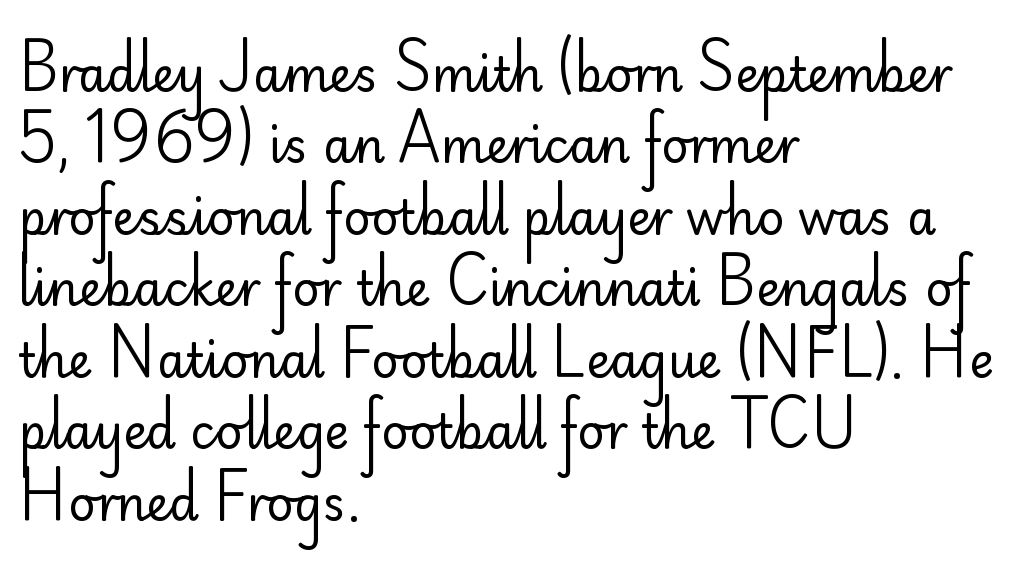
{"serif": "no", "italic": "no", "bold": "no", "weight": "regular", "width": "normal", "stroke_contrast": "low", "x_height": "small", "monospaced": "no", "underline": "no", "align": "left", "line_spacing": "normal", "line_spacing_ratio": 1.52, "letter_spacing": "normal", "letter_spacing_em": 0.0, "glyph_px": 47}
